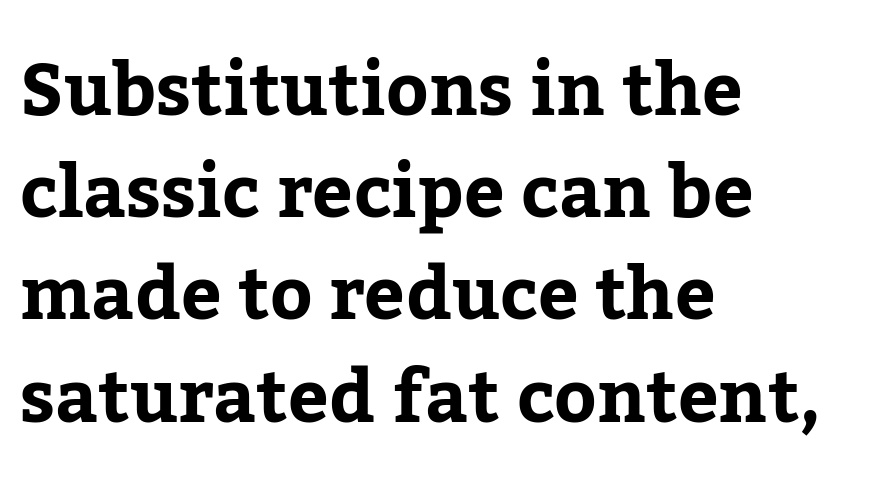
The image shows 72 px serif type, upright; set left-aligned, normal line spacing (1.42x), normal letter spacing, not underlined; low stroke contrast and a medium x-height.
